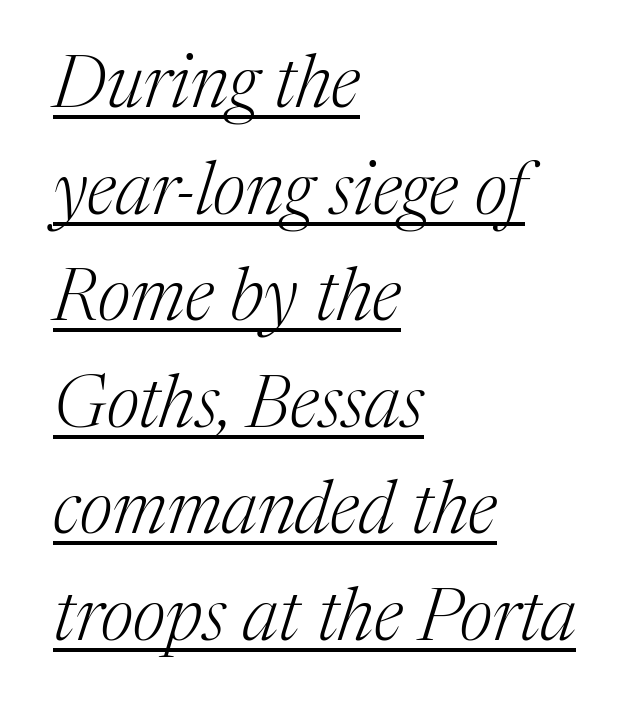
Q: Is the text bold? A: No.
Q: Is the text italic (slanted)? A: Yes, it leans right by about 17 degrees.
Q: Is the typeface a serif or a sans-serif typeface? A: Serif.
Q: Is the text underlined? A: Yes.
Q: How is the paragraph aligned? A: Left-aligned.
Q: Is the spacing between letters normal or unusually wide? A: Normal.
Q: Is the spacing between lines tight, normal or loose? A: Normal.
Q: Width (condensed, normal, or wide)? A: Normal.
Q: Stroke contrast? A: Medium.
Q: x-height? A: Medium.
Q: Monospaced? A: No.
